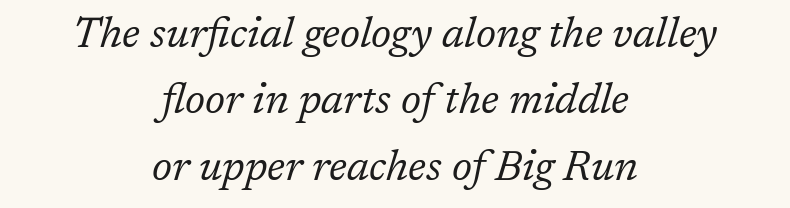
The image shows 42 px regular-weight serif type, italic (leaning right); set centered, normal line spacing (1.58x), normal letter spacing, not underlined; low stroke contrast and a medium x-height.
